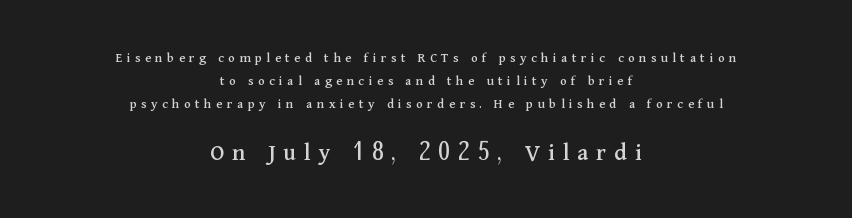
{"italic": "no", "underline": "no", "align": "center", "line_spacing": "normal", "line_spacing_ratio": 1.64, "letter_spacing": "wide", "letter_spacing_em": 0.32, "larger_block": "second", "size_ratio": 1.79, "glyph_px": 25}
